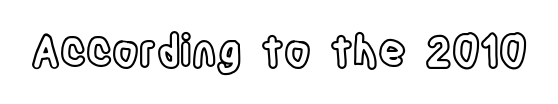
Q: Is the text italic (slanted)? A: No, it is upright.
Q: Is the text underlined? A: No.
Q: Is the spacing between letters normal or unusually wide? A: Normal.
Q: Width (condensed, normal, or wide)? A: Condensed.
Q: x-height? A: Large.
Q: Monospaced? A: No.
